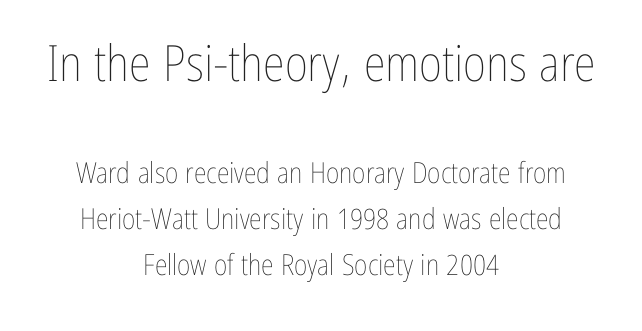
Q: Is the text bold? A: No.
Q: Is the text italic (slanted)? A: No, it is upright.
Q: Is the text underlined? A: No.
Q: How is the paragraph aligned? A: Centered.
Q: Is the spacing between letters normal or unusually wide? A: Normal.
Q: Is the spacing between lines tight, normal or loose? A: Normal.
Q: Which block of text is set in a larger size, the first (top) or the second (bottom)? A: The first (top) one.
Q: Width (condensed, normal, or wide)? A: Condensed.
Q: Stroke contrast? A: Low.
Q: x-height? A: Medium.
Q: Monospaced? A: No.
